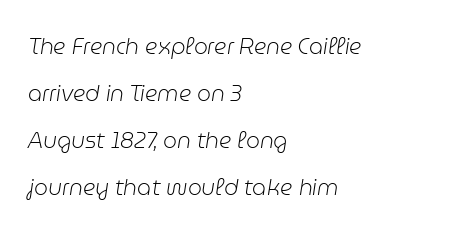
The image shows 22 px text type, italic (leaning right); set left-aligned, loose line spacing (2.13x), normal letter spacing, not underlined.
